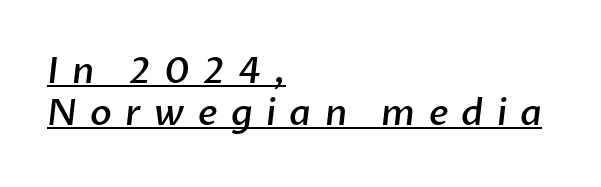
{"serif": "no", "bold": "semi", "weight": "semibold", "width": "normal", "stroke_contrast": "low", "x_height": "medium", "monospaced": "no", "underline": "yes", "align": "left", "line_spacing_ratio": 1.17, "letter_spacing": "wide", "letter_spacing_em": 0.37, "glyph_px": 36}
